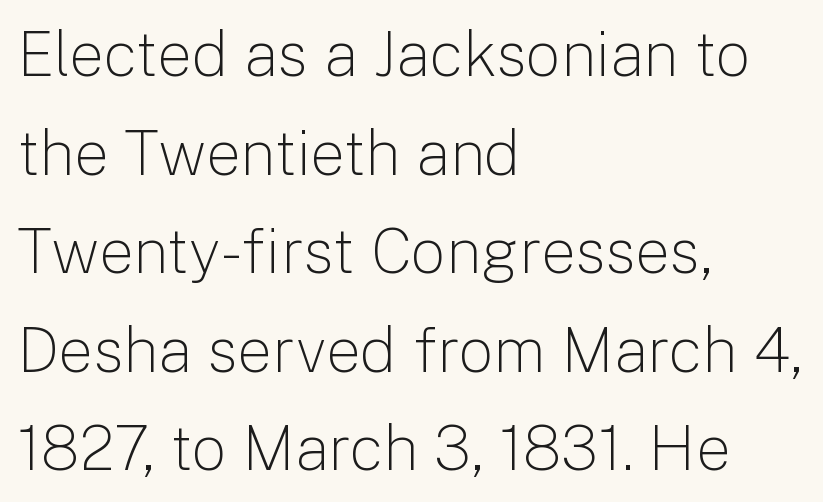
Q: Is the text bold? A: No.
Q: Is the text italic (slanted)? A: No, it is upright.
Q: Is the typeface a serif or a sans-serif typeface? A: Sans-serif.
Q: Is the text underlined? A: No.
Q: How is the paragraph aligned? A: Left-aligned.
Q: Is the spacing between letters normal or unusually wide? A: Normal.
Q: Is the spacing between lines tight, normal or loose? A: Normal.
Q: Width (condensed, normal, or wide)? A: Normal.
Q: Stroke contrast? A: Low.
Q: x-height? A: Medium.
Q: Monospaced? A: No.
